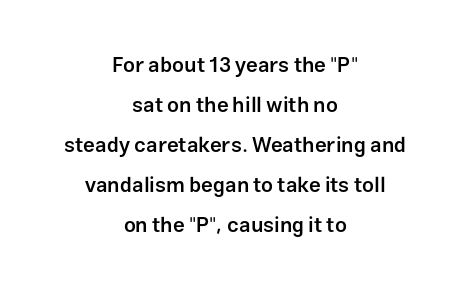
The image shows 21 px text type, upright; set centered, loose line spacing (1.91x), normal letter spacing, not underlined.
